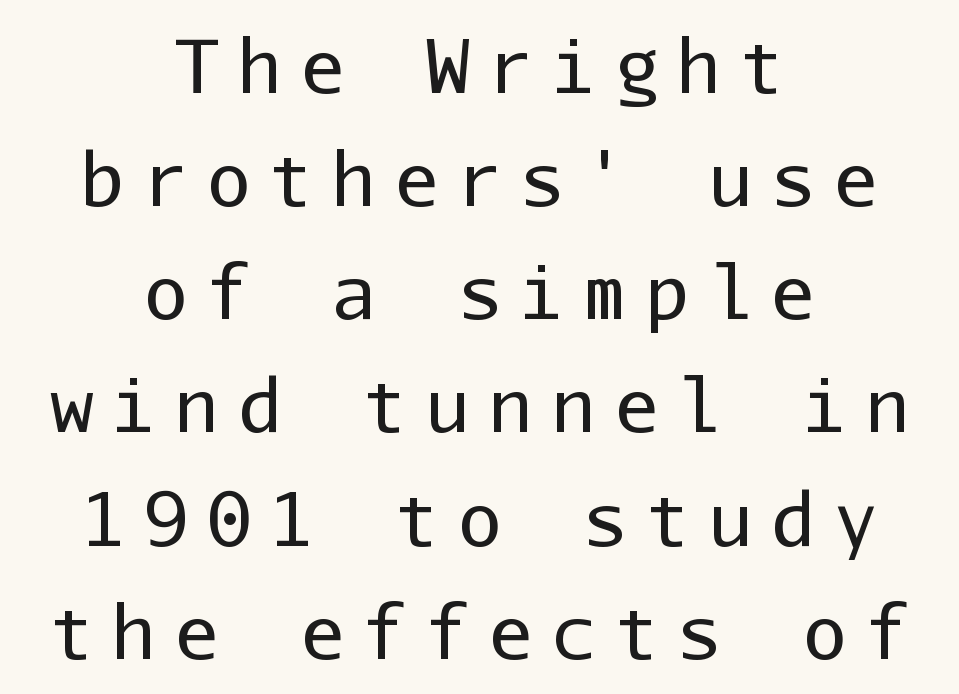
Q: Is the text bold? A: No.
Q: Is the text italic (slanted)? A: No, it is upright.
Q: Is the typeface a serif or a sans-serif typeface? A: Sans-serif.
Q: Is the text underlined? A: No.
Q: How is the paragraph aligned? A: Centered.
Q: Is the spacing between letters normal or unusually wide? A: Unusually wide.
Q: Is the spacing between lines tight, normal or loose? A: Normal.
Q: Width (condensed, normal, or wide)? A: Normal.
Q: Stroke contrast? A: Low.
Q: x-height? A: Medium.
Q: Monospaced? A: Yes.
